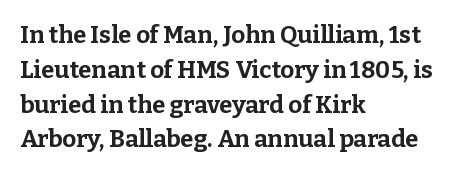
Nope, not italic — everything's standing straight. The passage shown has conventional tracking throughout. Bold? Absolutely — the strokes are thick and heavy. If you drew a ruler down the left edge, every line would touch it. The gap between lines stays unmarked. Horizontal bands of white between lines are of average thickness.
